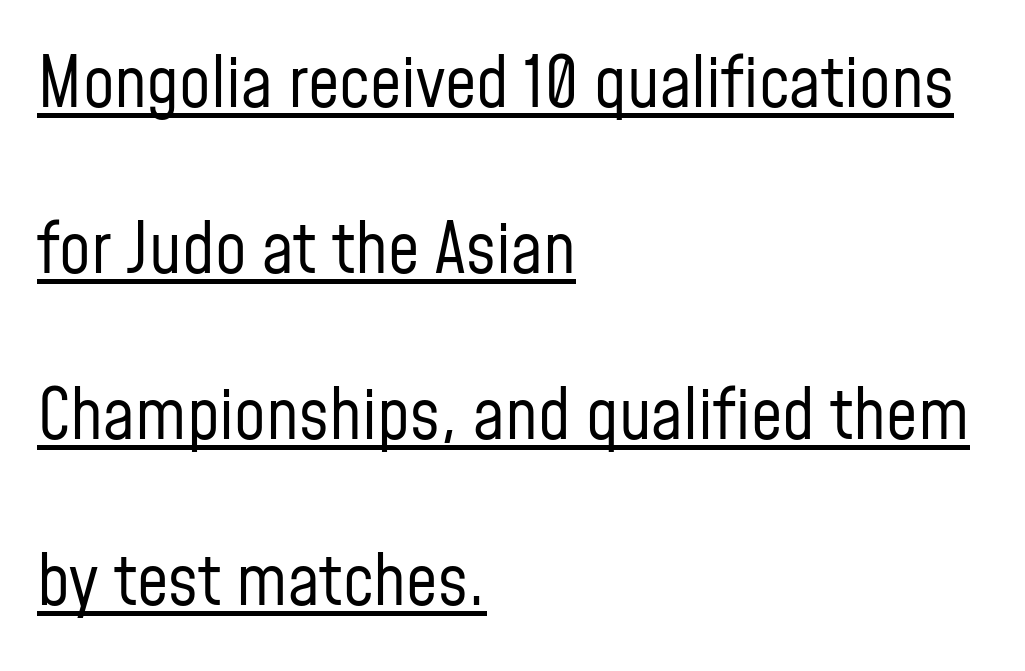
Q: Is the text bold? A: No.
Q: Is the text italic (slanted)? A: No, it is upright.
Q: Is the typeface a serif or a sans-serif typeface? A: Sans-serif.
Q: Is the text underlined? A: Yes.
Q: How is the paragraph aligned? A: Left-aligned.
Q: Is the spacing between letters normal or unusually wide? A: Normal.
Q: Is the spacing between lines tight, normal or loose? A: Loose.
Q: Width (condensed, normal, or wide)? A: Condensed.
Q: Stroke contrast? A: Low.
Q: x-height? A: Medium.
Q: Monospaced? A: No.
